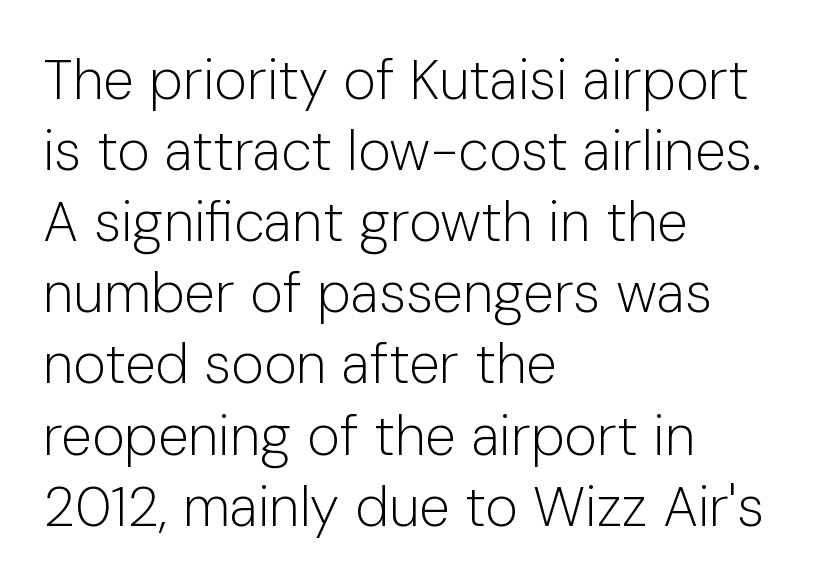
The image shows 56 px light sans-serif type, upright; set left-aligned, normal line spacing (1.27x), normal letter spacing, not underlined; low stroke contrast and a medium x-height.
